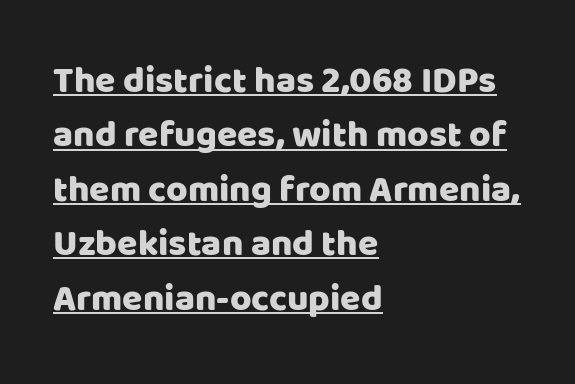
{"serif": "no", "italic": "no", "width": "normal", "stroke_contrast": "low", "x_height": "large", "monospaced": "no", "underline": "yes", "align": "left", "line_spacing": "normal", "line_spacing_ratio": 1.47, "letter_spacing": "normal", "letter_spacing_em": 0.0, "glyph_px": 37}
